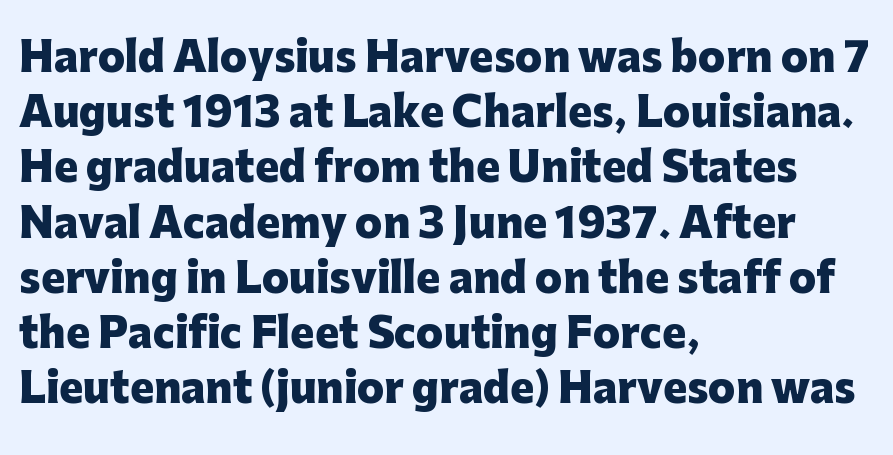
The image shows 40 px heavy sans-serif type, upright; set left-aligned, normal line spacing (1.38x), normal letter spacing, not underlined; low stroke contrast and a medium x-height.
